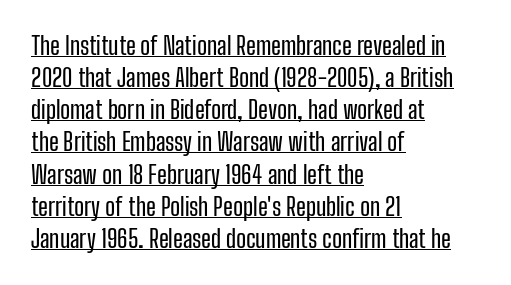
The image shows 24 px text type, upright; set left-aligned, normal line spacing (1.34x), normal letter spacing, underlined.
